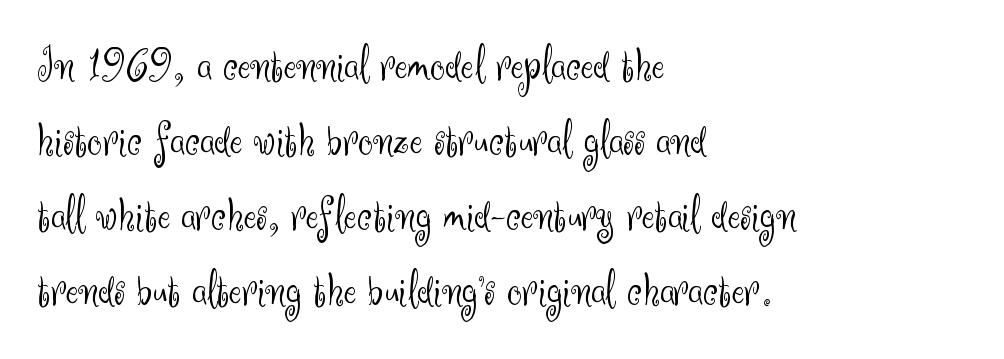
Q: Is the text bold? A: No.
Q: Is the text italic (slanted)? A: No, it is upright.
Q: Is the typeface a serif or a sans-serif typeface? A: Sans-serif.
Q: Is the text underlined? A: No.
Q: How is the paragraph aligned? A: Left-aligned.
Q: Is the spacing between letters normal or unusually wide? A: Normal.
Q: Is the spacing between lines tight, normal or loose? A: Normal.
Q: Width (condensed, normal, or wide)? A: Normal.
Q: Stroke contrast? A: Medium.
Q: x-height? A: Small.
Q: Monospaced? A: No.
